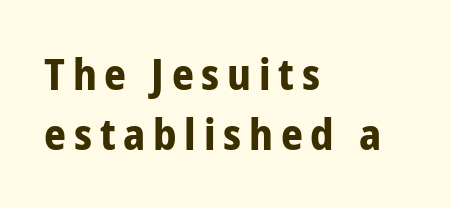
Q: Is the text bold? A: Yes.
Q: Is the text italic (slanted)? A: No, it is upright.
Q: Is the typeface a serif or a sans-serif typeface? A: Sans-serif.
Q: Is the text underlined? A: No.
Q: How is the paragraph aligned? A: Left-aligned.
Q: Is the spacing between lines tight, normal or loose? A: Normal.
Q: Width (condensed, normal, or wide)? A: Condensed.
Q: Stroke contrast? A: Low.
Q: x-height? A: Medium.
Q: Monospaced? A: No.
